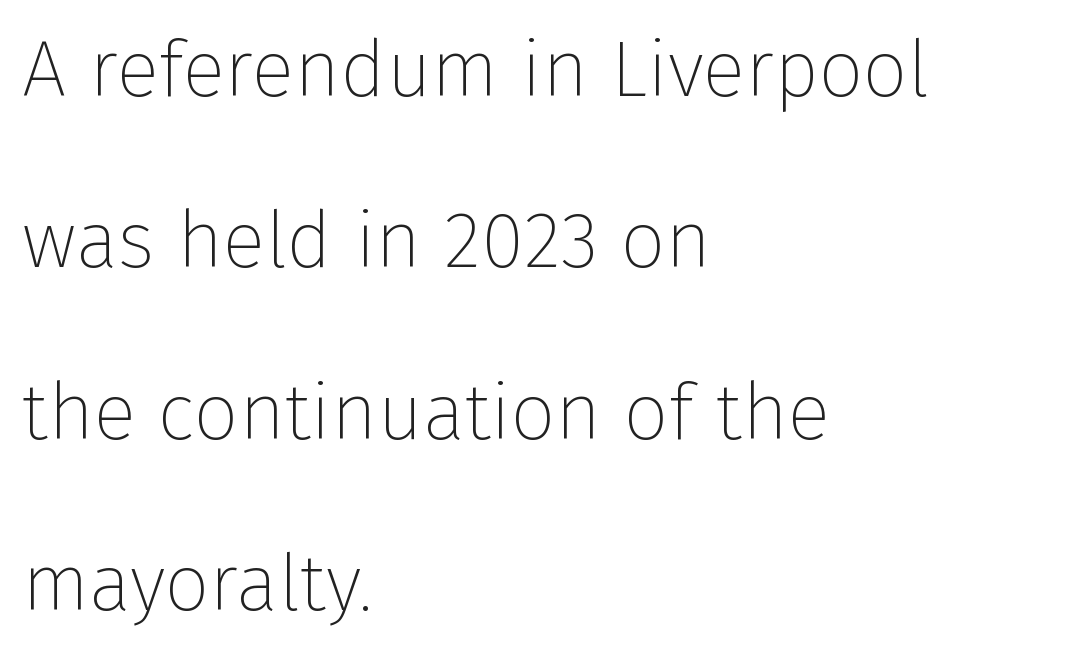
The image shows 79 px thin sans-serif type, upright; set left-aligned, loose line spacing (2.17x), normal letter spacing, not underlined; low stroke contrast and a medium x-height.
